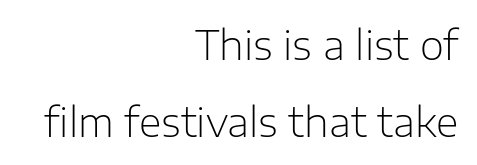
The image shows 39 px light sans-serif type, upright; set right-aligned, loose line spacing (1.97x), normal letter spacing, not underlined; low stroke contrast and a medium x-height.
